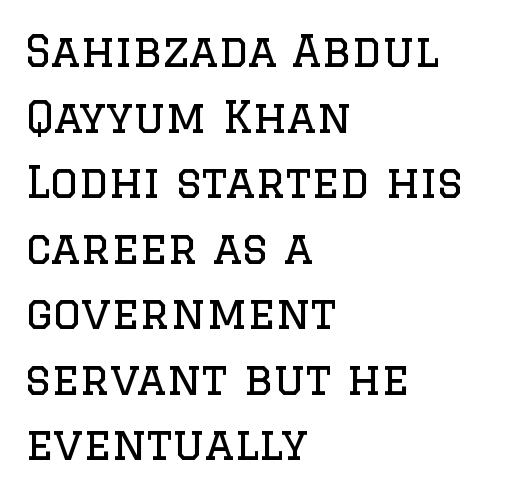
Q: Is the text bold? A: No.
Q: Is the text italic (slanted)? A: No, it is upright.
Q: Is the typeface a serif or a sans-serif typeface? A: Serif.
Q: Is the text underlined? A: No.
Q: How is the paragraph aligned? A: Left-aligned.
Q: Is the spacing between letters normal or unusually wide? A: Normal.
Q: Is the spacing between lines tight, normal or loose? A: Normal.
Q: Width (condensed, normal, or wide)? A: Normal.
Q: Stroke contrast? A: Low.
Q: x-height? A: Large.
Q: Monospaced? A: No.
